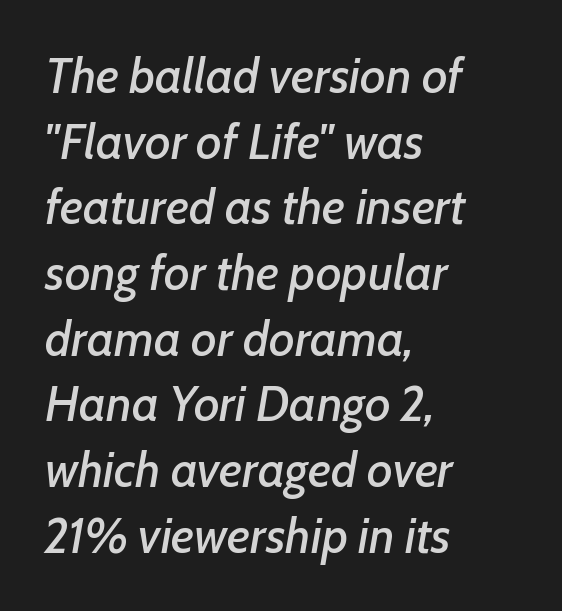
The image shows 49 px text type, italic (leaning right); set left-aligned, normal line spacing (1.34x), normal letter spacing, not underlined; low stroke contrast and a medium x-height.
